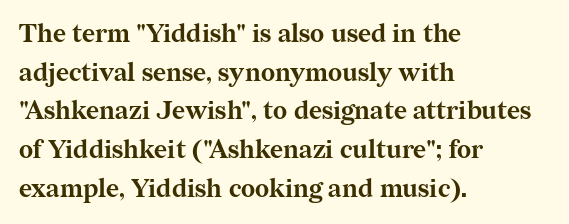
Lines of text with bare space underneath. Default kerning and tracking; the words read as compact shapes. Typeset ragged right — the left edge is the straight one. Regarding leading, the lines here are spaced in the standard way. Every stem runs plumb, perpendicular to the baseline.
